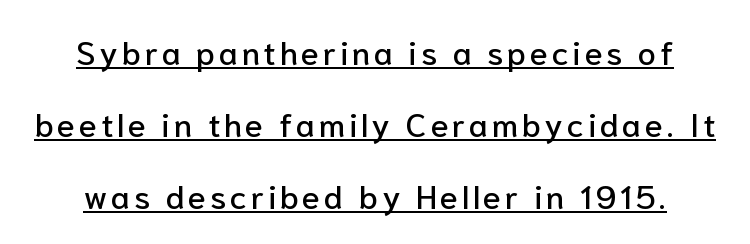
Q: Is the text italic (slanted)? A: No, it is upright.
Q: Is the typeface a serif or a sans-serif typeface? A: Sans-serif.
Q: Is the text underlined? A: Yes.
Q: Is the spacing between lines tight, normal or loose? A: Loose.
Q: Width (condensed, normal, or wide)? A: Normal.
Q: Stroke contrast? A: Low.
Q: x-height? A: Medium.
Q: Monospaced? A: No.
